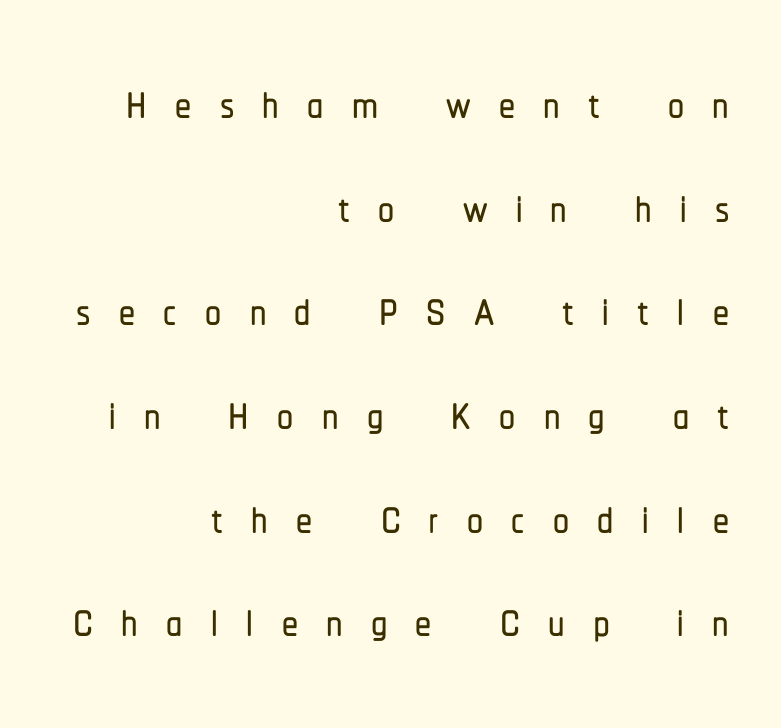
{"serif": "no", "italic": "no", "width": "condensed", "stroke_contrast": "low", "x_height": "medium", "monospaced": "no", "underline": "no", "align": "right", "line_spacing": "normal", "line_spacing_ratio": 1.62, "letter_spacing": "wide", "letter_spacing_em": 0.44, "glyph_px": 64}
